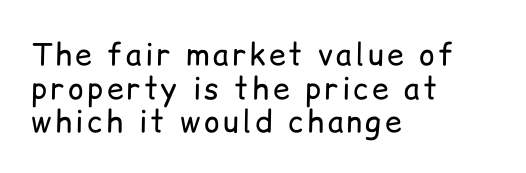
Note: no serifs on the glyphs. Where is the straight margin? On the left. Do the characters align in a grid? No, the font is proportional. Summary of vertical rhythm: compact, with narrow interline spacing. Tall strokes in this sample are plumb rather than angled.
